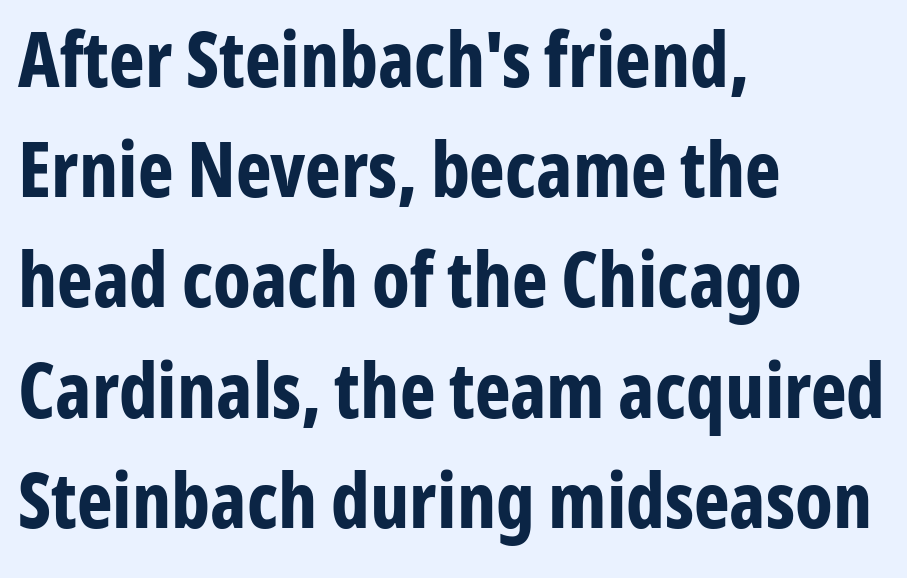
{"serif": "no", "italic": "no", "bold": "yes", "weight": "bold", "width": "condensed", "stroke_contrast": "low", "x_height": "medium", "monospaced": "no", "underline": "no", "align": "left", "line_spacing": "normal", "line_spacing_ratio": 1.45, "letter_spacing": "normal", "letter_spacing_em": 0.0, "glyph_px": 76}
